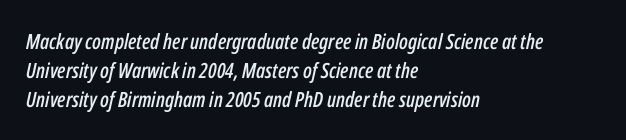
Q: Is the text italic (slanted)? A: Yes, it leans right by about 12 degrees.
Q: Is the text underlined? A: No.
Q: How is the paragraph aligned? A: Left-aligned.
Q: Is the spacing between letters normal or unusually wide? A: Normal.
Q: Is the spacing between lines tight, normal or loose? A: Normal.
